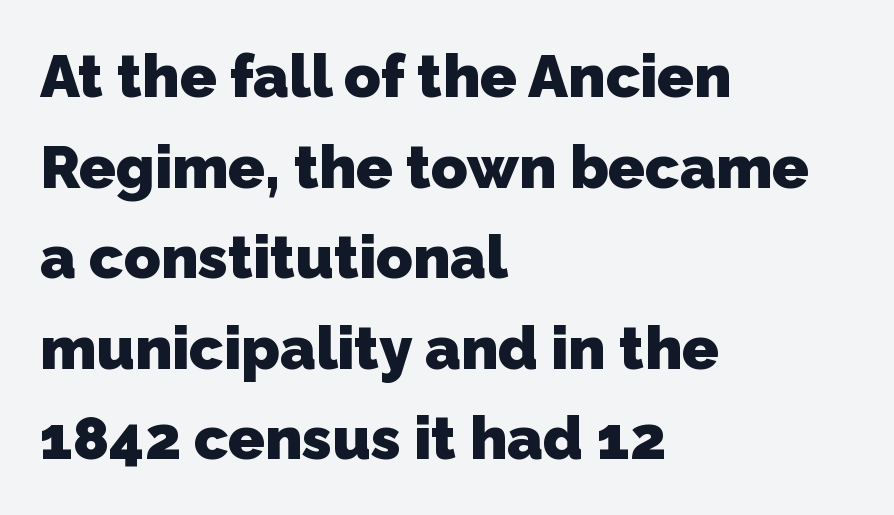
{"serif": "no", "bold": "yes", "weight": "heavy", "width": "normal", "stroke_contrast": "low", "x_height": "medium", "monospaced": "no", "underline": "no", "align": "left", "line_spacing": "normal", "line_spacing_ratio": 1.51, "letter_spacing": "normal", "letter_spacing_em": 0.0, "glyph_px": 60}
